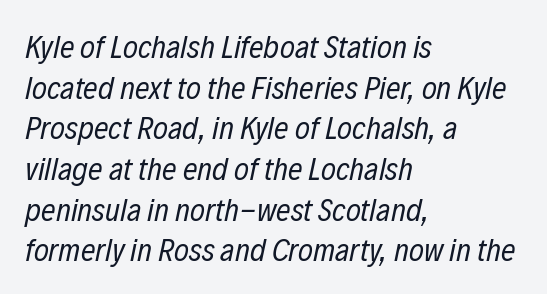
You could not count columns in this text — the font is proportionally spaced. Underline: absent. A typesetter would mark this as italic. This reads as an unemphasized weight, regular at the heaviest. There is no visible air inserted between adjacent glyphs. Interline gaps are of average width in this sample.
